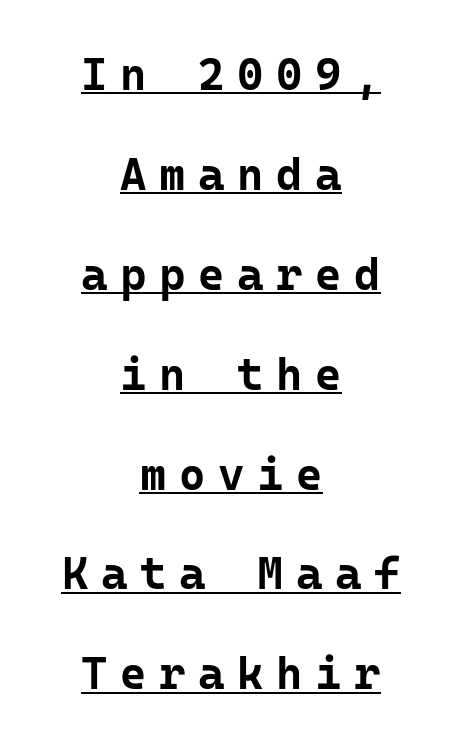
{"serif": "no", "italic": "no", "bold": "yes", "weight": "bold", "width": "normal", "stroke_contrast": "low", "x_height": "medium", "monospaced": "yes", "underline": "yes", "align": "center", "line_spacing": "loose", "line_spacing_ratio": 2.22, "letter_spacing": "wide", "letter_spacing_em": 0.28, "glyph_px": 45}
